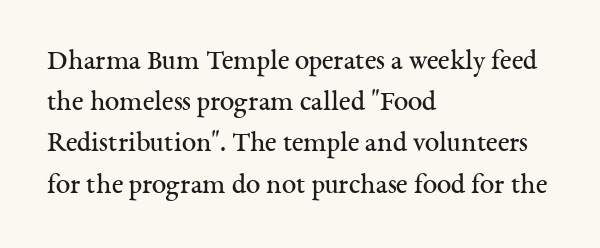
Q: Is the text bold? A: No.
Q: Is the text italic (slanted)? A: No, it is upright.
Q: Is the typeface a serif or a sans-serif typeface? A: Serif.
Q: Is the text underlined? A: No.
Q: How is the paragraph aligned? A: Left-aligned.
Q: Is the spacing between letters normal or unusually wide? A: Normal.
Q: Is the spacing between lines tight, normal or loose? A: Normal.
Q: Width (condensed, normal, or wide)? A: Normal.
Q: Stroke contrast? A: Medium.
Q: x-height? A: Medium.
Q: Monospaced? A: No.
